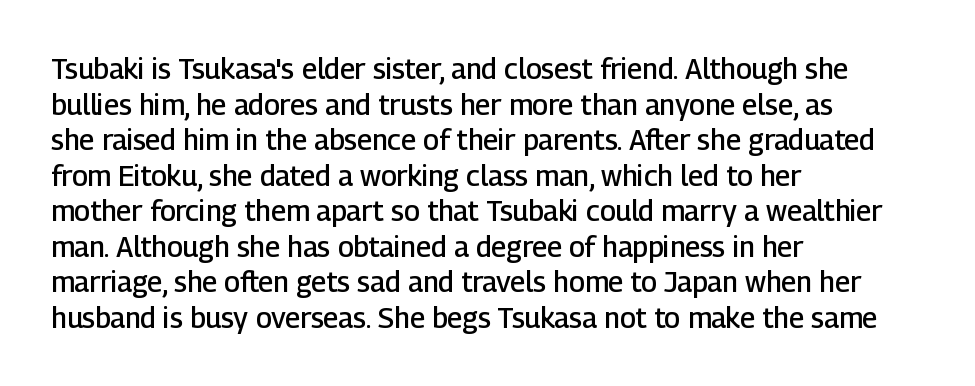
The image shows 28 px semibold sans-serif type, upright; set left-aligned, normal line spacing (1.27x), normal letter spacing, not underlined; low stroke contrast and a medium x-height.
